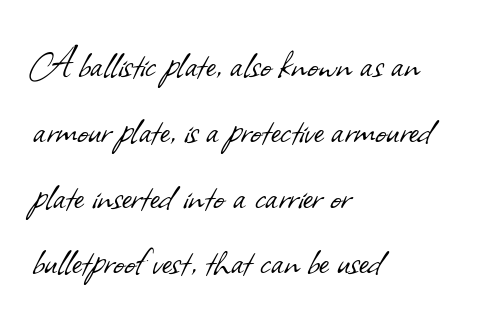
The image shows 47 px light sans-serif type; set left-aligned, normal line spacing (1.4x), normal letter spacing, not underlined; low stroke contrast and a small x-height.
